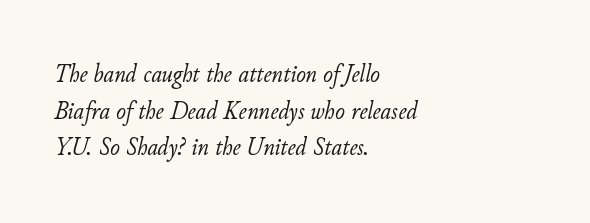
The gaps between neighbouring characters are ordinary and unremarkable. The block of text has a typical density, with ordinary space between rows. This rendering uses left alignment, leaving the right contour irregular. These glyphs show unthickened strokes, regular width or finer. Quick note: italic.
